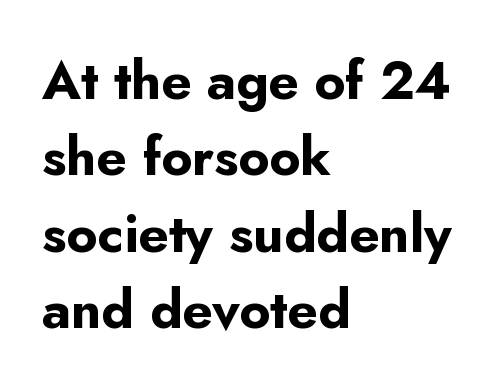
The face used here is rendered with its standard letterfit. Strong, thick strokes mark this as bold type. The type family on display is of the sans-serif kind. Spacing verdict: proportional, widths tailored to each character.
